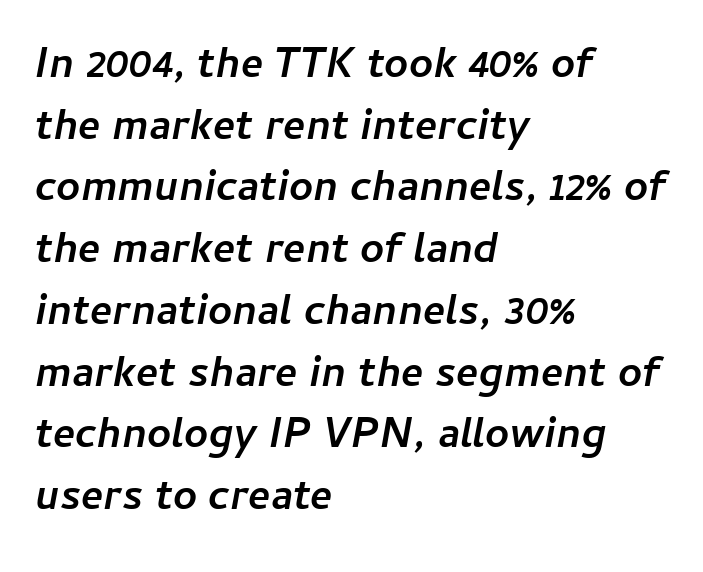
Q: Is the text bold? A: Yes.
Q: Is the text italic (slanted)? A: Yes, it leans right by about 11 degrees.
Q: Is the text underlined? A: No.
Q: How is the paragraph aligned? A: Left-aligned.
Q: Is the spacing between letters normal or unusually wide? A: Normal.
Q: Is the spacing between lines tight, normal or loose? A: Normal.
Q: Width (condensed, normal, or wide)? A: Normal.
Q: Stroke contrast? A: Low.
Q: x-height? A: Medium.
Q: Monospaced? A: No.
